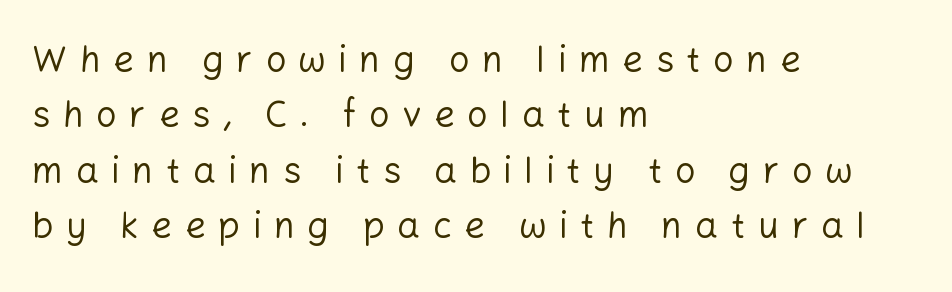
The image shows 36 px regular-weight sans-serif type, upright; set left-aligned, normal line spacing (1.54x), unusually wide letter spacing (+0.35 em), not underlined; low stroke contrast and a medium x-height.
